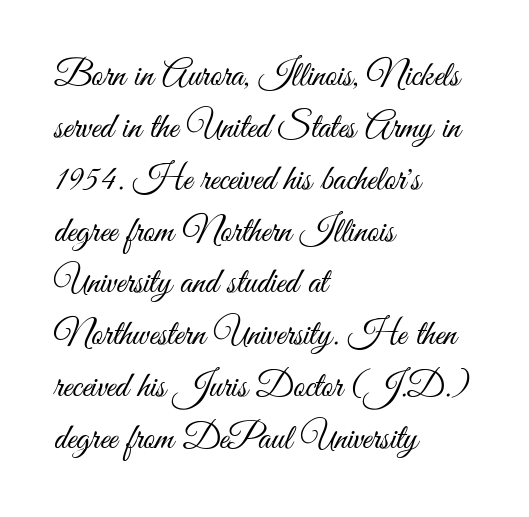
{"serif": "no", "bold": "no", "weight": "light", "width": "condensed", "stroke_contrast": "medium", "x_height": "small", "monospaced": "no", "underline": "no", "align": "left", "line_spacing": "normal", "line_spacing_ratio": 1.44, "letter_spacing": "normal", "letter_spacing_em": 0.0, "glyph_px": 36}
